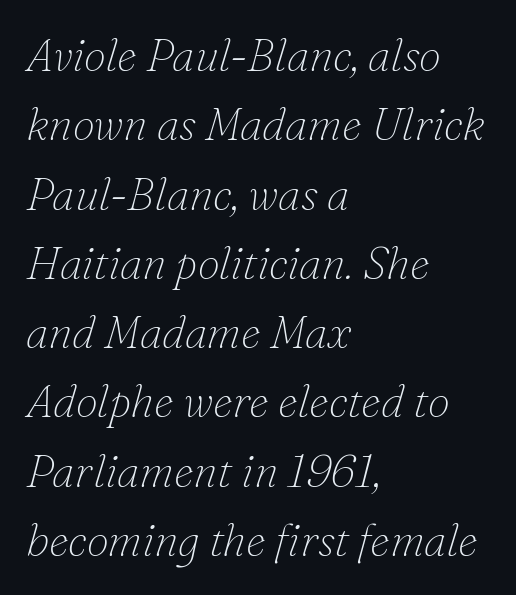
Stem width sits at or under what a default text font uses. The face used here is rendered with its standard letterfit. Notice how the stems are inclined rather than vertical — that's the hallmark of italics. Check under the words: just untouched page. Each line starts at the same left margin while the right side varies. The rendering shows small feet on the letterforms — a serif design.
